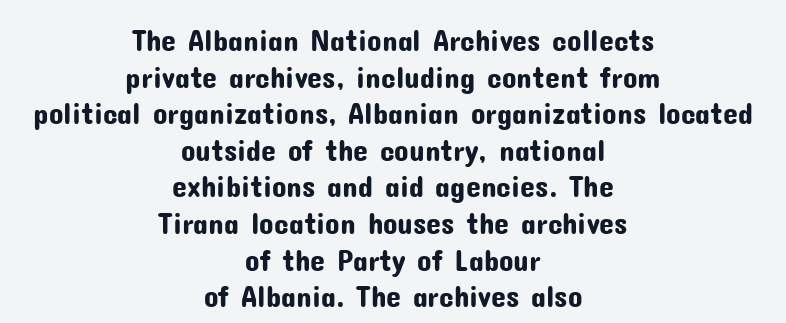
This rendering features lettering with no underline. Upright lettering throughout. Nothing sits at the stroke ends, so this counts as sans-serif. Line starts and ends both wander, symmetrically. Is this a fixed-width face? No — the glyphs have proportional, varying widths. Spacing between characters is what you'd get straight out of the box.
